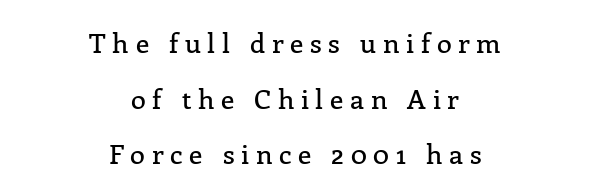
{"italic": "no", "underline": "no", "align": "center", "line_spacing": "loose", "line_spacing_ratio": 2.06, "letter_spacing": "wide", "letter_spacing_em": 0.25, "glyph_px": 27}
